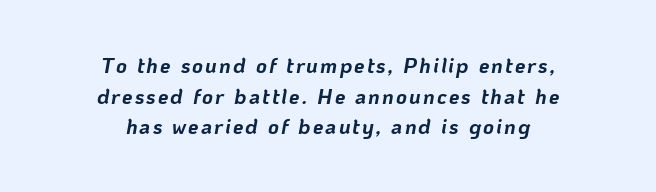
The image shows 21 px bold type, italic (leaning right); set centered, normal line spacing (1.46x), not underlined.
